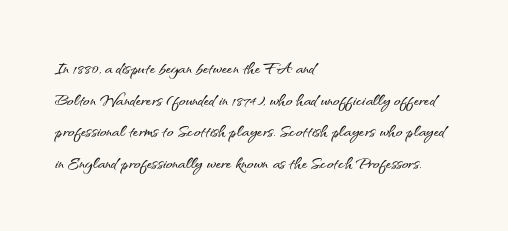
Letter spacing: default. This sample is left-justified, so line endings fall wherever the words run out. Underline: absent. Successive baselines arrive at the customary interval.
